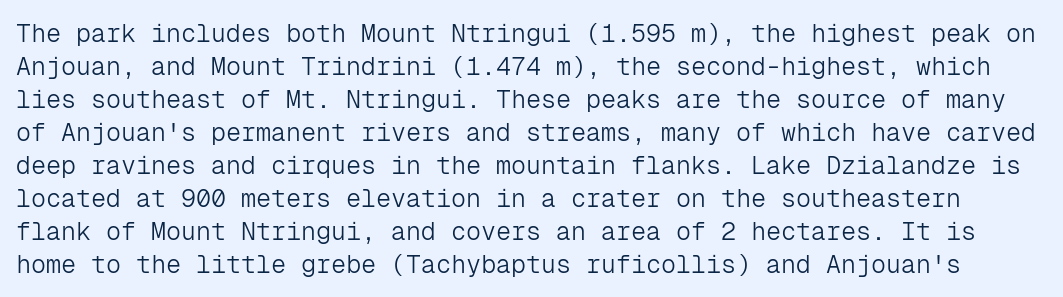
{"italic": "no", "bold": "no", "underline": "no", "line_spacing": "normal", "line_spacing_ratio": 1.32, "letter_spacing": "normal", "letter_spacing_em": 0.0, "glyph_px": 25}
